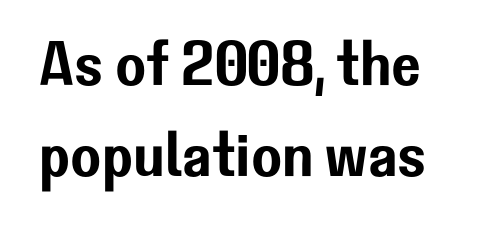
The image shows 63 px sans-serif type, upright; set normal line spacing (1.44x), normal letter spacing, not underlined; low stroke contrast and a medium x-height.
